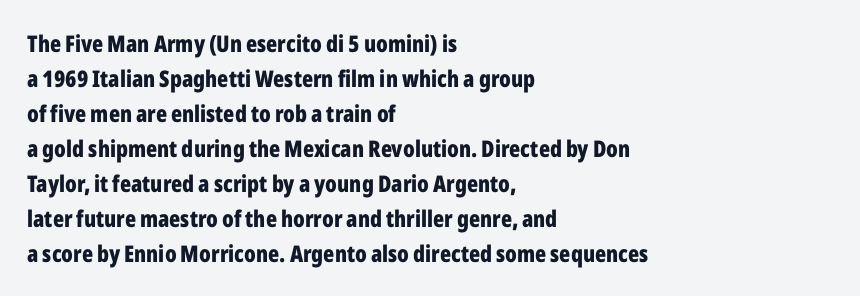
Q: Is the text bold? A: Yes.
Q: Is the text italic (slanted)? A: No, it is upright.
Q: Is the text underlined? A: No.
Q: How is the paragraph aligned? A: Left-aligned.
Q: Is the spacing between letters normal or unusually wide? A: Normal.
Q: Is the spacing between lines tight, normal or loose? A: Normal.
